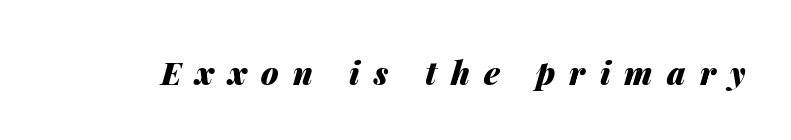
This rendering features lettering with no underline. Proportional: the letters do not fall into vertical columns. Someone cranked the tracking dial way up on this one. Set as a true bold cut, around the 700 mark.
